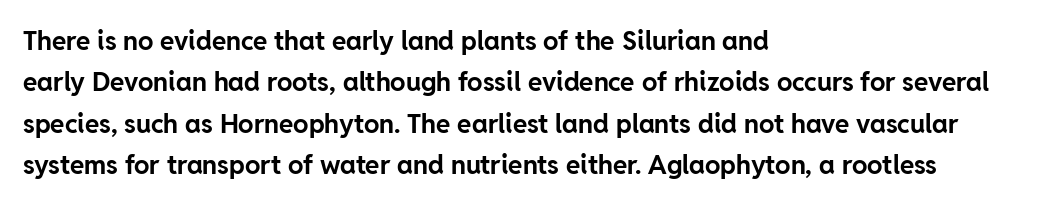
Descenders are the only things crossing below the line. Honestly, the row spacing looks completely unremarkable. The font is running at its bold setting. Inter-character spacing is left at the font's built-in metrics. Vertical strokes here are truly vertical.
